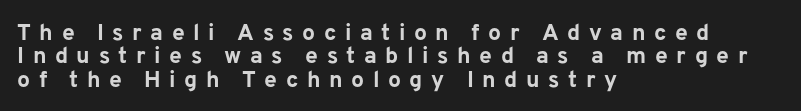
Compared with a centered layout, this one pins lines to the left instead. On the weight axis this lands at bold, roughly 700. Notice how descenders almost collide with the ascenders below — that's tight leading. Short note: letters widely spaced. Clear beneath every line of the passage.
